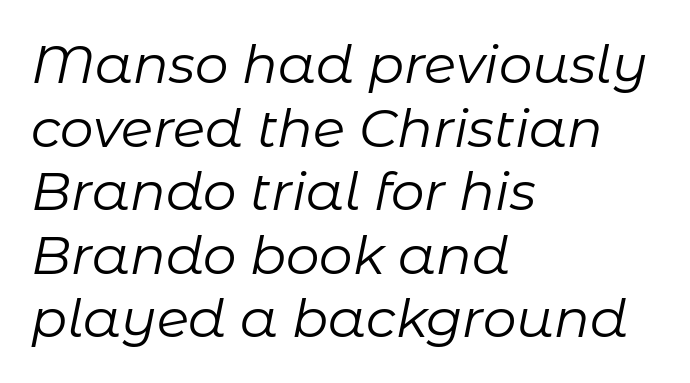
The image shows 53 px regular-weight type, italic (leaning right); set left-aligned, line spacing 1.2x, normal letter spacing, not underlined; low stroke contrast and a medium x-height.
